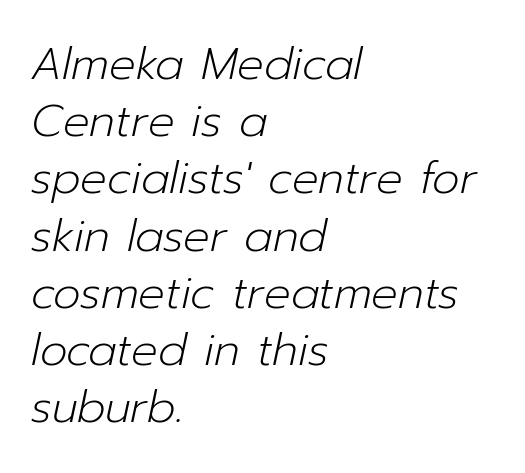
{"italic": "yes", "lean": "right", "slant_degrees": 12, "bold": "no", "weight": "light", "width": "normal", "stroke_contrast": "low", "x_height": "medium", "monospaced": "no", "underline": "no", "align": "left", "line_spacing": "normal", "line_spacing_ratio": 1.3, "letter_spacing": "normal", "letter_spacing_em": 0.0, "glyph_px": 44}
